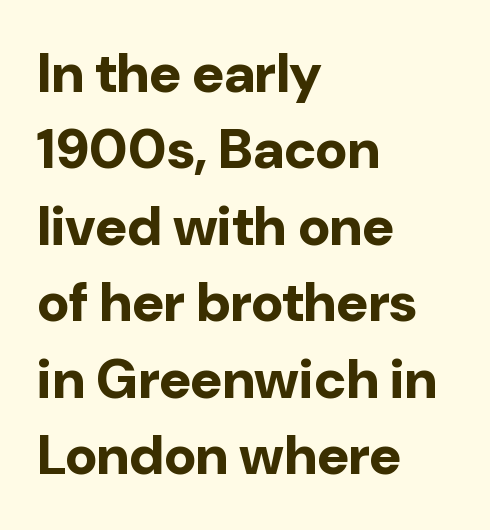
Q: Is the text bold? A: Yes.
Q: Is the text italic (slanted)? A: No, it is upright.
Q: Is the typeface a serif or a sans-serif typeface? A: Sans-serif.
Q: Is the text underlined? A: No.
Q: How is the paragraph aligned? A: Left-aligned.
Q: Is the spacing between letters normal or unusually wide? A: Normal.
Q: Is the spacing between lines tight, normal or loose? A: Normal.
Q: Width (condensed, normal, or wide)? A: Normal.
Q: Stroke contrast? A: Low.
Q: x-height? A: Medium.
Q: Monospaced? A: No.
